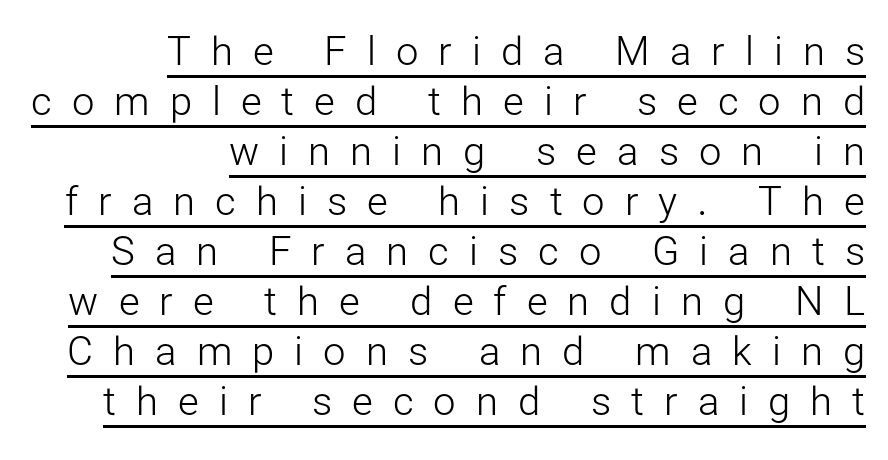
Q: Is the text bold? A: No.
Q: Is the text italic (slanted)? A: No, it is upright.
Q: Is the typeface a serif or a sans-serif typeface? A: Sans-serif.
Q: Is the text underlined? A: Yes.
Q: How is the paragraph aligned? A: Right-aligned.
Q: Is the spacing between letters normal or unusually wide? A: Unusually wide.
Q: Is the spacing between lines tight, normal or loose? A: Normal.
Q: Width (condensed, normal, or wide)? A: Normal.
Q: Stroke contrast? A: Low.
Q: x-height? A: Medium.
Q: Monospaced? A: No.
